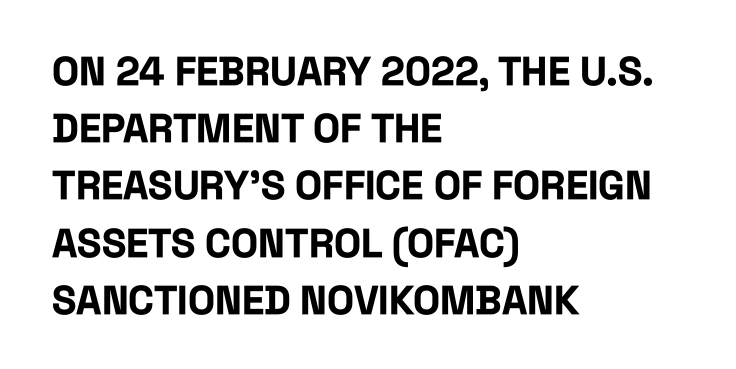
Q: Is the text bold? A: Yes.
Q: Is the text italic (slanted)? A: No, it is upright.
Q: Is the typeface a serif or a sans-serif typeface? A: Sans-serif.
Q: Is the text underlined? A: No.
Q: How is the paragraph aligned? A: Left-aligned.
Q: Is the spacing between letters normal or unusually wide? A: Normal.
Q: Is the spacing between lines tight, normal or loose? A: Normal.
Q: Width (condensed, normal, or wide)? A: Condensed.
Q: Stroke contrast? A: Low.
Q: x-height? A: Large.
Q: Monospaced? A: No.
